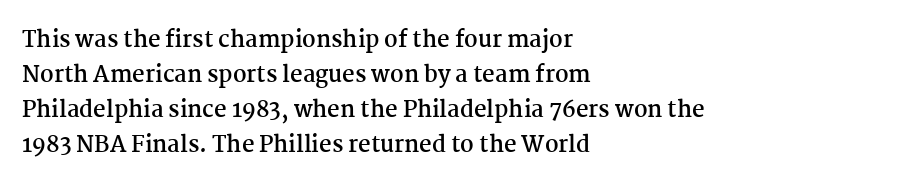
Horizontal bands of white between lines are of average thickness. The rendering keeps characters at their native spacing. Line beginnings align vertically; line endings do not. The font is running at its bold setting. No italicization has been applied; the sample stays upright.
